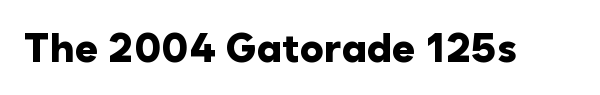
Weight: bold. This rendering leaves character spacing at its baseline value. Posture: vertical. Has an underline been added? It has not. What kind of face is this? One without serifs — a sans. Is this a fixed-width face? No — the glyphs have proportional, varying widths.
